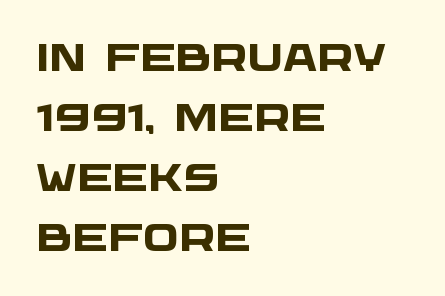
Q: Is the text bold? A: Yes.
Q: Is the typeface a serif or a sans-serif typeface? A: Sans-serif.
Q: Is the text underlined? A: No.
Q: How is the paragraph aligned? A: Left-aligned.
Q: Is the spacing between letters normal or unusually wide? A: Normal.
Q: Is the spacing between lines tight, normal or loose? A: Normal.
Q: Width (condensed, normal, or wide)? A: Wide.
Q: Stroke contrast? A: Low.
Q: x-height? A: Large.
Q: Monospaced? A: No.
